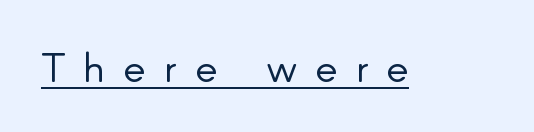
{"serif": "no", "italic": "no", "bold": "no", "weight": "light", "width": "normal", "stroke_contrast": "low", "x_height": "small", "monospaced": "no", "underline": "yes", "letter_spacing": "wide", "letter_spacing_em": 0.46, "glyph_px": 41}
